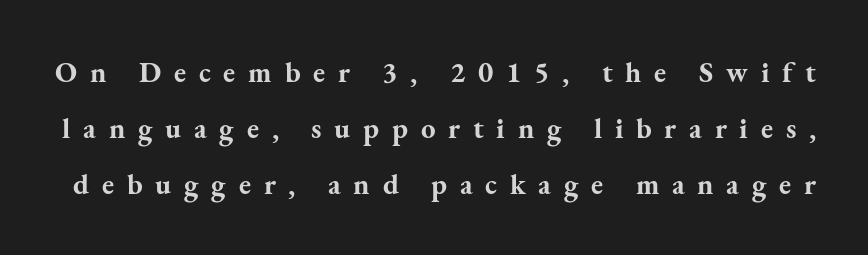
Q: Is the text bold? A: Yes.
Q: Is the text italic (slanted)? A: No, it is upright.
Q: Is the typeface a serif or a sans-serif typeface? A: Serif.
Q: Is the text underlined? A: No.
Q: Is the spacing between letters normal or unusually wide? A: Unusually wide.
Q: Is the spacing between lines tight, normal or loose? A: Loose.
Q: Width (condensed, normal, or wide)? A: Normal.
Q: Stroke contrast? A: Medium.
Q: x-height? A: Small.
Q: Monospaced? A: No.
